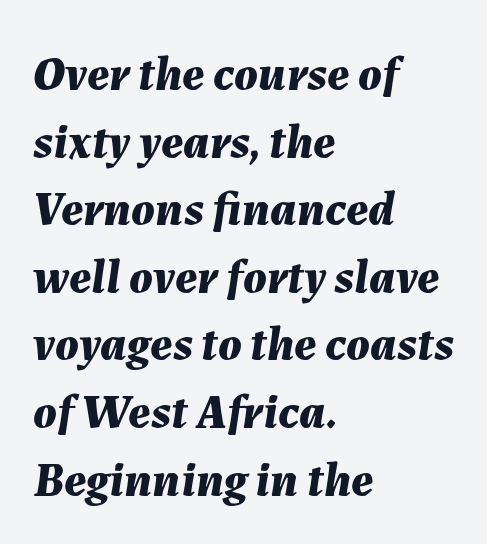
The image shows 49 px bold type, italic (leaning right); set left-aligned, normal line spacing (1.38x), normal letter spacing, not underlined; medium stroke contrast and a medium x-height.
